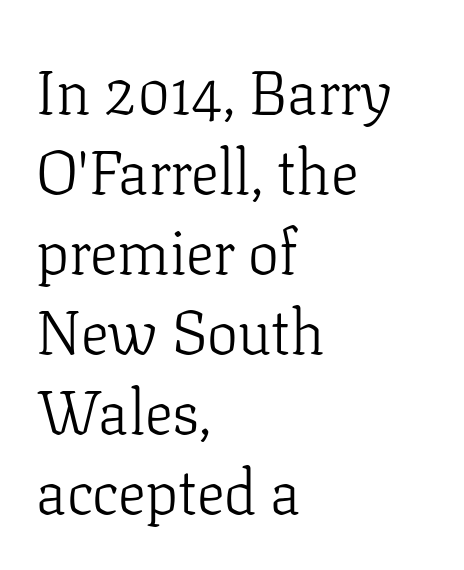
Q: Is the text bold? A: No.
Q: Is the text italic (slanted)? A: No, it is upright.
Q: Is the typeface a serif or a sans-serif typeface? A: Serif.
Q: Is the text underlined? A: No.
Q: How is the paragraph aligned? A: Left-aligned.
Q: Is the spacing between letters normal or unusually wide? A: Normal.
Q: Is the spacing between lines tight, normal or loose? A: Normal.
Q: Width (condensed, normal, or wide)? A: Normal.
Q: Stroke contrast? A: Low.
Q: x-height? A: Medium.
Q: Monospaced? A: No.
